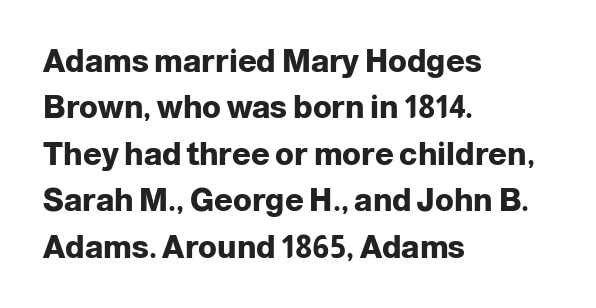
The axis of the letterforms is exactly vertical. Nothing unusual about the tracking: characters are spaced as the font intends. Regarding leading, the lines here are spaced in the standard way. The face used here is proportionally spaced, like ordinary book or web type. The characters look thick and weighty, a clear bold. Unlike a traditional serif, this face leaves its strokes unadorned.
